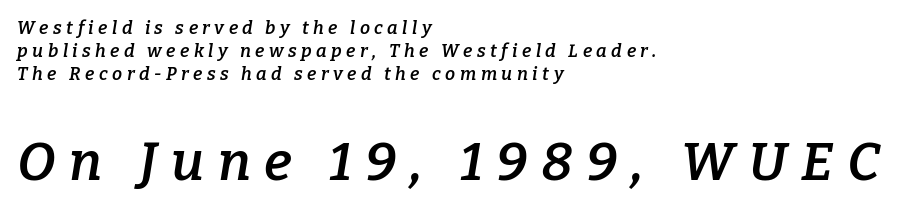
The image shows 54 px semibold serif type, italic (leaning right); set left-aligned, normal line spacing (1.27x), unusually wide letter spacing (+0.25 em), not underlined; the second (bottom) block is 3.0x larger; low stroke contrast and a medium x-height.
